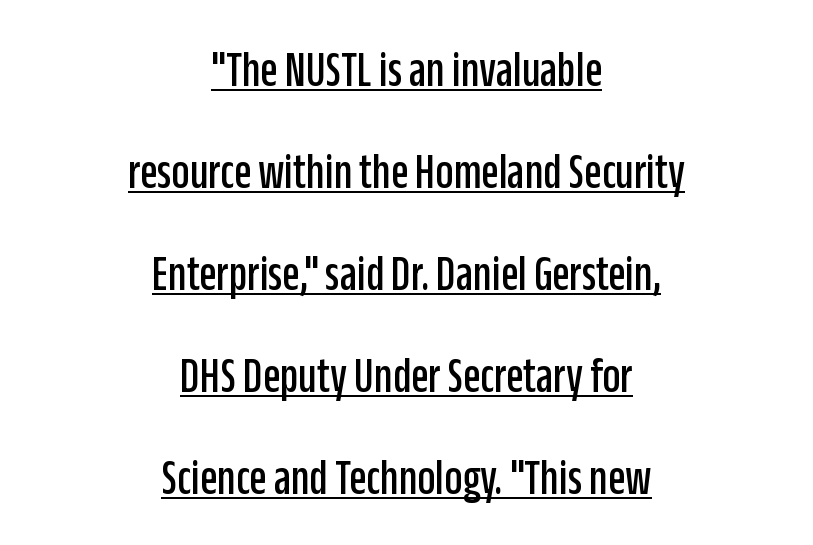
{"serif": "no", "italic": "no", "width": "condensed", "stroke_contrast": "low", "x_height": "large", "monospaced": "no", "underline": "yes", "align": "center", "line_spacing": "loose", "line_spacing_ratio": 2.04, "letter_spacing": "normal", "letter_spacing_em": 0.0, "glyph_px": 50}
